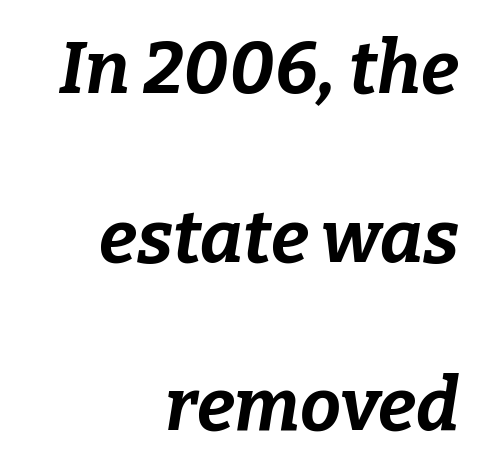
Q: Is the text bold? A: Yes.
Q: Is the text italic (slanted)? A: Yes, it leans right by about 9 degrees.
Q: Is the text underlined? A: No.
Q: How is the paragraph aligned? A: Right-aligned.
Q: Is the spacing between letters normal or unusually wide? A: Normal.
Q: Is the spacing between lines tight, normal or loose? A: Loose.
Q: Width (condensed, normal, or wide)? A: Normal.
Q: Stroke contrast? A: Low.
Q: x-height? A: Medium.
Q: Monospaced? A: No.
